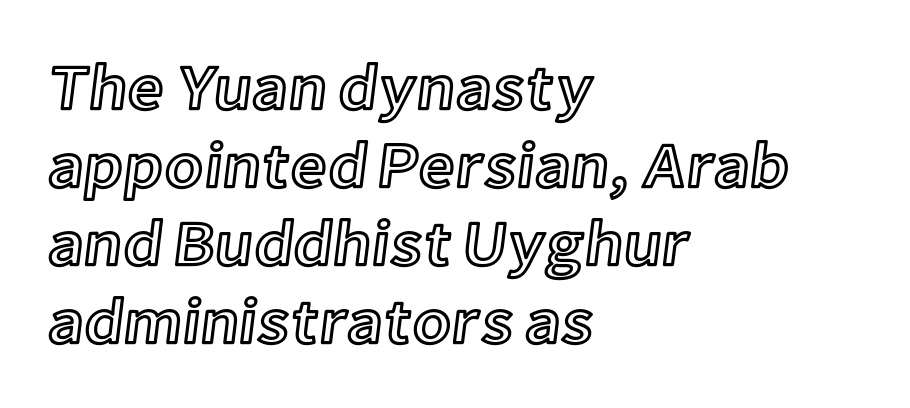
Q: Is the text italic (slanted)? A: Yes.
Q: Is the text underlined? A: No.
Q: How is the paragraph aligned? A: Left-aligned.
Q: Is the spacing between letters normal or unusually wide? A: Normal.
Q: Width (condensed, normal, or wide)? A: Normal.
Q: x-height? A: Medium.
Q: Monospaced? A: No.
